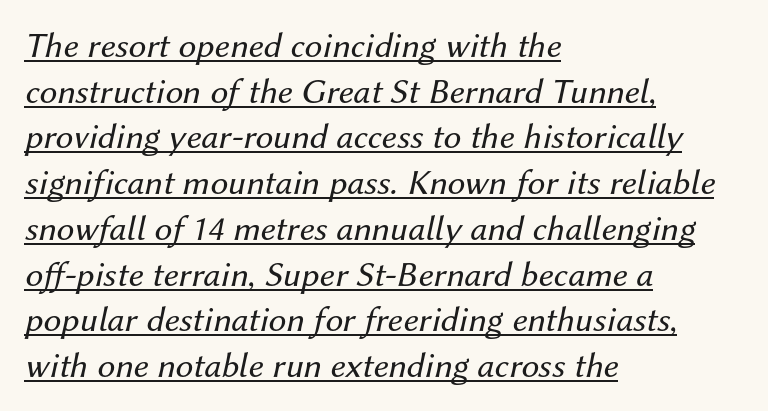
Q: Is the text bold? A: No.
Q: Is the text italic (slanted)? A: Yes, it leans right by about 12 degrees.
Q: Is the text underlined? A: Yes.
Q: How is the paragraph aligned? A: Left-aligned.
Q: Is the spacing between letters normal or unusually wide? A: Normal.
Q: Is the spacing between lines tight, normal or loose? A: Normal.
Q: Width (condensed, normal, or wide)? A: Normal.
Q: Stroke contrast? A: Medium.
Q: x-height? A: Medium.
Q: Monospaced? A: No.
